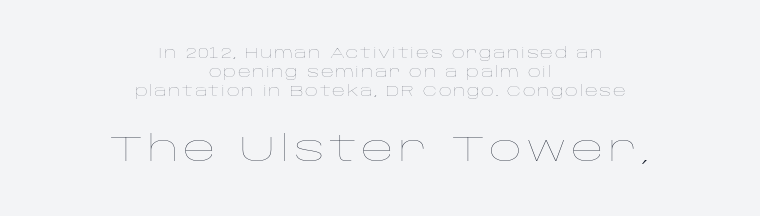
The image shows 36 px thin, wide type, upright; set centered, normal line spacing (1.36x), not underlined; the second (bottom) block is 2.57x larger; low stroke contrast and a large x-height.
